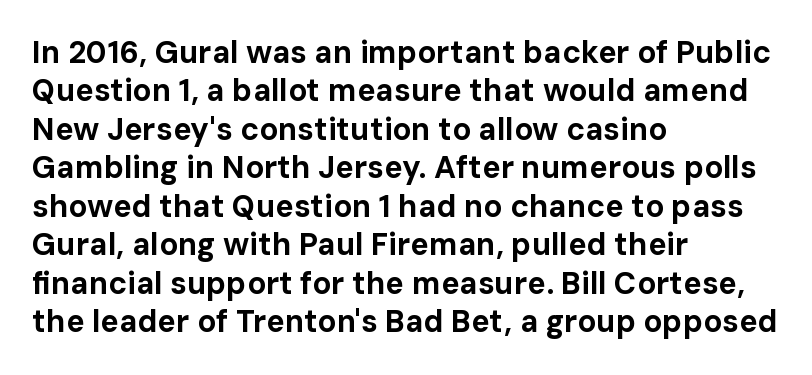
Q: Is the text bold? A: Yes.
Q: Is the text italic (slanted)? A: No, it is upright.
Q: Is the typeface a serif or a sans-serif typeface? A: Sans-serif.
Q: Is the text underlined? A: No.
Q: How is the paragraph aligned? A: Left-aligned.
Q: Is the spacing between letters normal or unusually wide? A: Normal.
Q: Width (condensed, normal, or wide)? A: Normal.
Q: Stroke contrast? A: Low.
Q: x-height? A: Medium.
Q: Monospaced? A: No.
